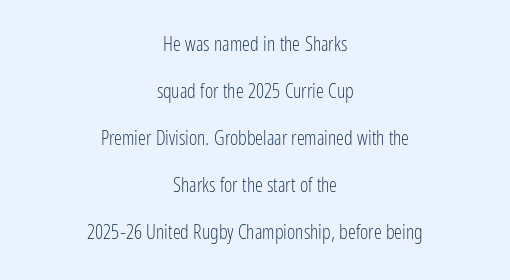
Stroke thickness stays within the range of a standard reading face or lighter. Does extra space separate the letters? No, they use regular spacing. A clean baseline with only descenders dipping below it. The vertical gap from one line to the next is large.
